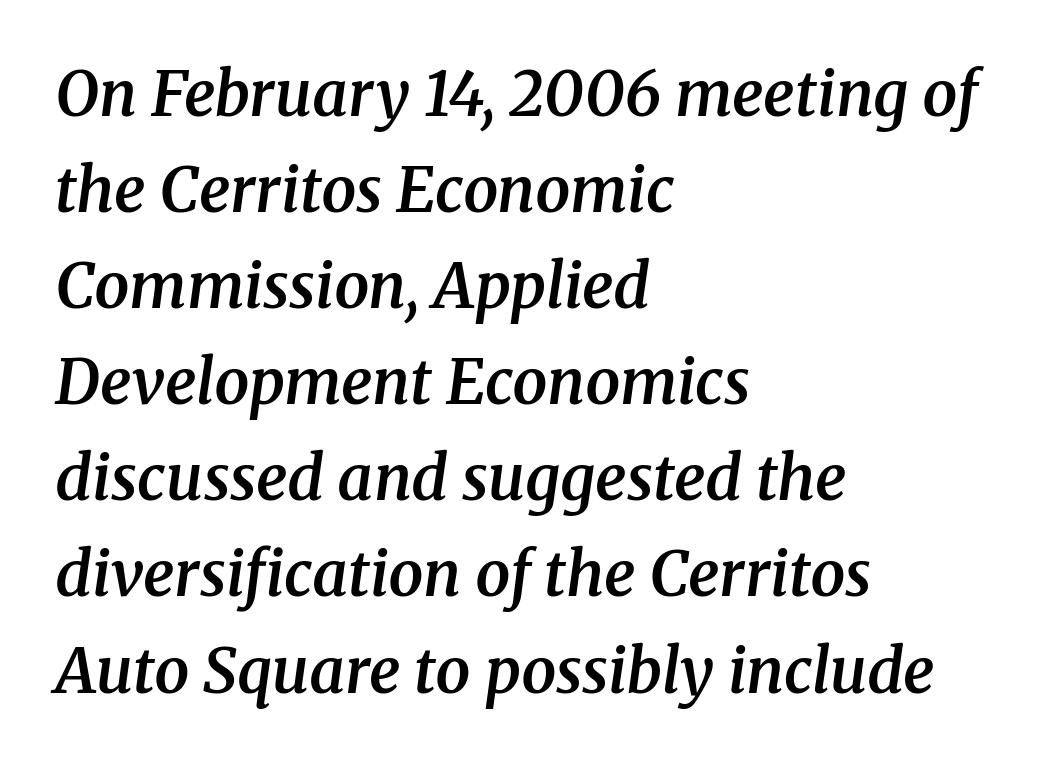
Q: Is the text bold? A: Semi-bold.
Q: Is the text italic (slanted)? A: Yes, it leans right by about 8 degrees.
Q: Is the typeface a serif or a sans-serif typeface? A: Serif.
Q: Is the text underlined? A: No.
Q: How is the paragraph aligned? A: Left-aligned.
Q: Is the spacing between letters normal or unusually wide? A: Normal.
Q: Is the spacing between lines tight, normal or loose? A: Normal.
Q: Width (condensed, normal, or wide)? A: Normal.
Q: Stroke contrast? A: Medium.
Q: x-height? A: Medium.
Q: Monospaced? A: No.
